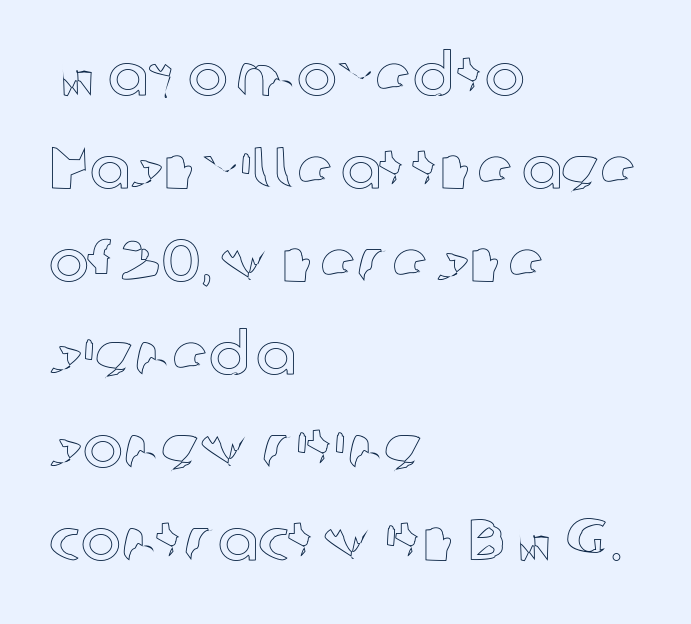
The image shows 60 px text type, upright; set left-aligned, normal line spacing (1.55x), normal letter spacing, not underlined; a medium x-height.
